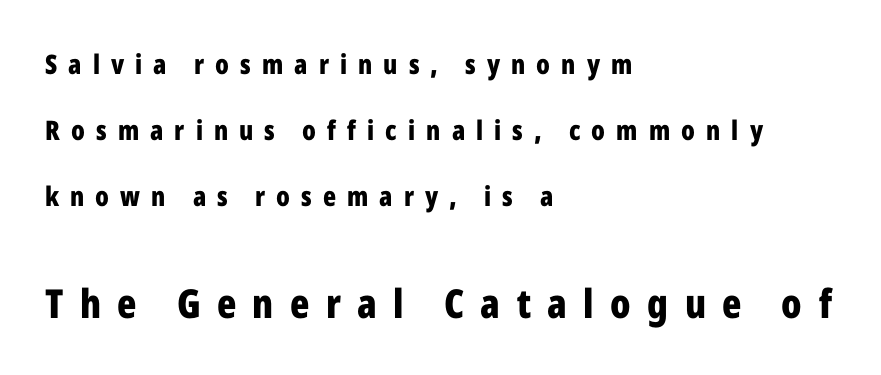
{"serif": "no", "italic": "no", "bold": "yes", "weight": "bold", "width": "condensed", "stroke_contrast": "low", "x_height": "medium", "monospaced": "no", "underline": "no", "align": "left", "line_spacing": "loose", "line_spacing_ratio": 2.44, "letter_spacing": "wide", "letter_spacing_em": 0.41, "larger_block": "second", "size_ratio": 1.48, "glyph_px": 40}
